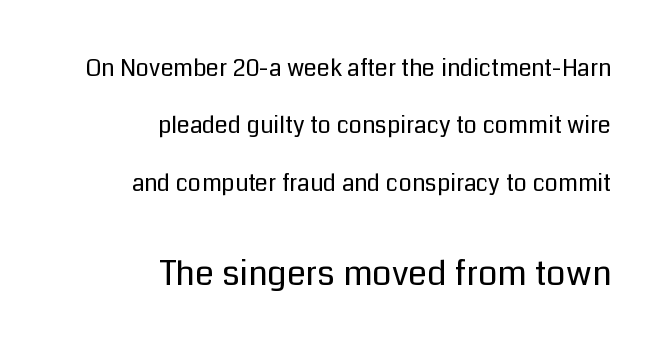
{"serif": "no", "italic": "no", "bold": "no", "weight": "regular", "width": "normal", "stroke_contrast": "low", "x_height": "medium", "monospaced": "no", "underline": "no", "align": "right", "line_spacing": "loose", "line_spacing_ratio": 2.49, "letter_spacing": "normal", "letter_spacing_em": 0.0, "larger_block": "second", "size_ratio": 1.48, "glyph_px": 34}
